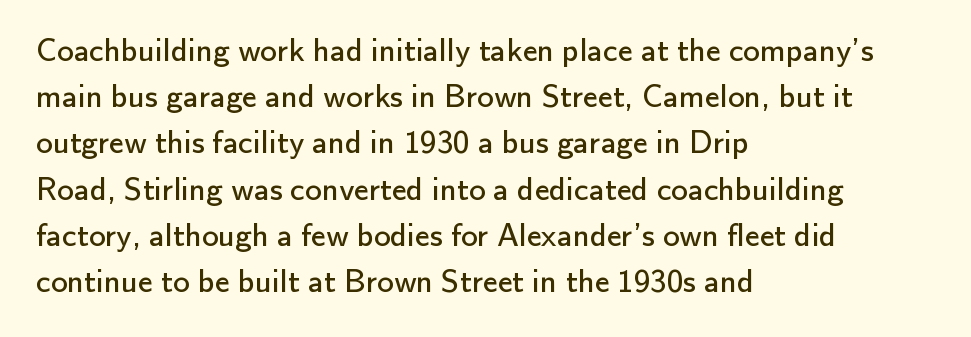
{"serif": "no", "italic": "no", "bold": "no", "weight": "regular", "width": "normal", "stroke_contrast": "low", "x_height": "small", "monospaced": "no", "underline": "no", "align": "left", "line_spacing": "normal", "line_spacing_ratio": 1.4, "letter_spacing": "normal", "letter_spacing_em": 0.0, "glyph_px": 33}
